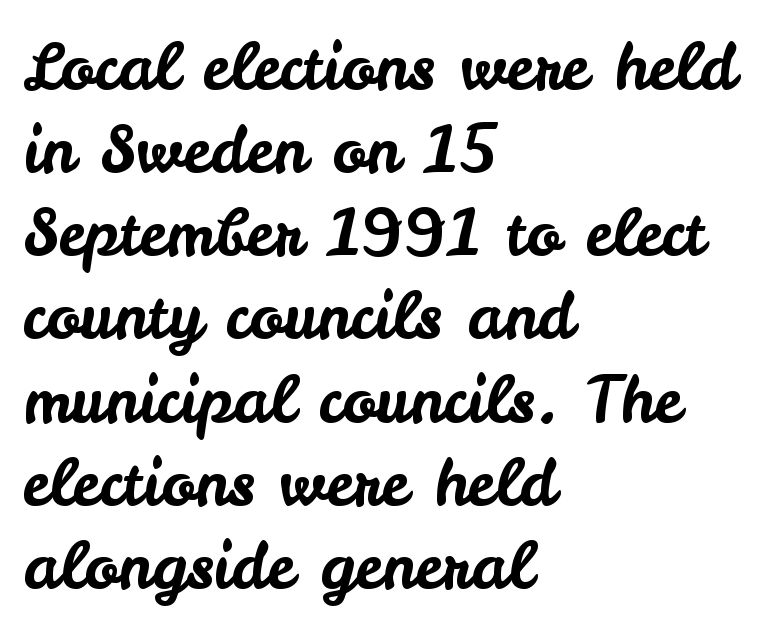
Q: Is the text italic (slanted)? A: Yes.
Q: Is the typeface a serif or a sans-serif typeface? A: Sans-serif.
Q: Is the text underlined? A: No.
Q: How is the paragraph aligned? A: Left-aligned.
Q: Is the spacing between letters normal or unusually wide? A: Normal.
Q: Is the spacing between lines tight, normal or loose? A: Normal.
Q: Width (condensed, normal, or wide)? A: Normal.
Q: Stroke contrast? A: Low.
Q: x-height? A: Small.
Q: Monospaced? A: No.
